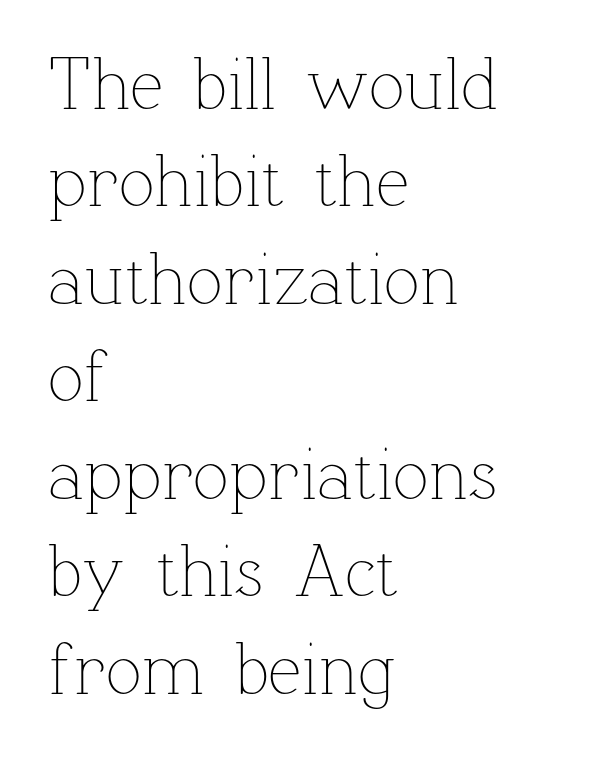
{"italic": "no", "bold": "no", "weight": "thin", "width": "normal", "stroke_contrast": "low", "x_height": "medium", "monospaced": "no", "underline": "no", "align": "left", "line_spacing": "normal", "line_spacing_ratio": 1.3, "letter_spacing": "normal", "letter_spacing_em": 0.0, "glyph_px": 75}
